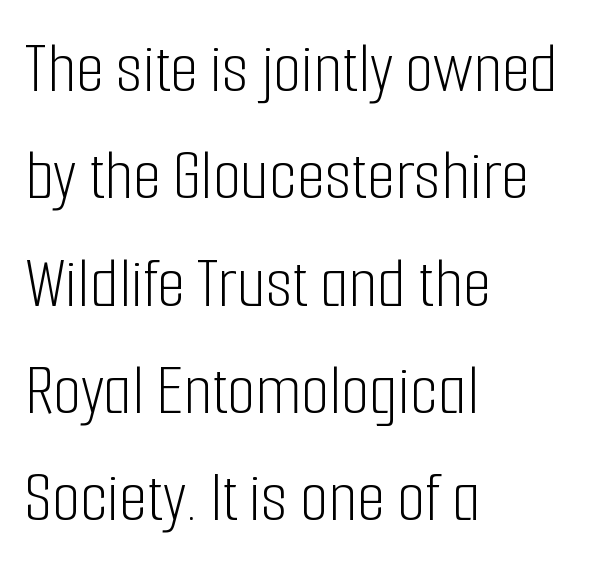
No extra ink here — the face is not bold. Check the space under the baseline: it is left empty. The passage is arranged the way most books set body copy — flush left. Think of a printed novel: that variable character pitch is what you see here. Posture: upright roman.
